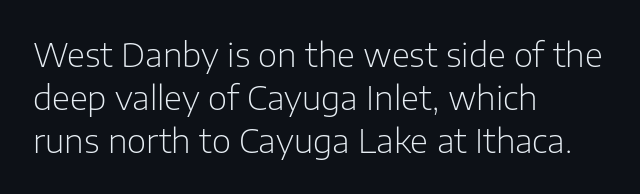
The image shows 33 px light sans-serif type, upright; set left-aligned, normal line spacing (1.3x), normal letter spacing, not underlined; low stroke contrast and a medium x-height.
